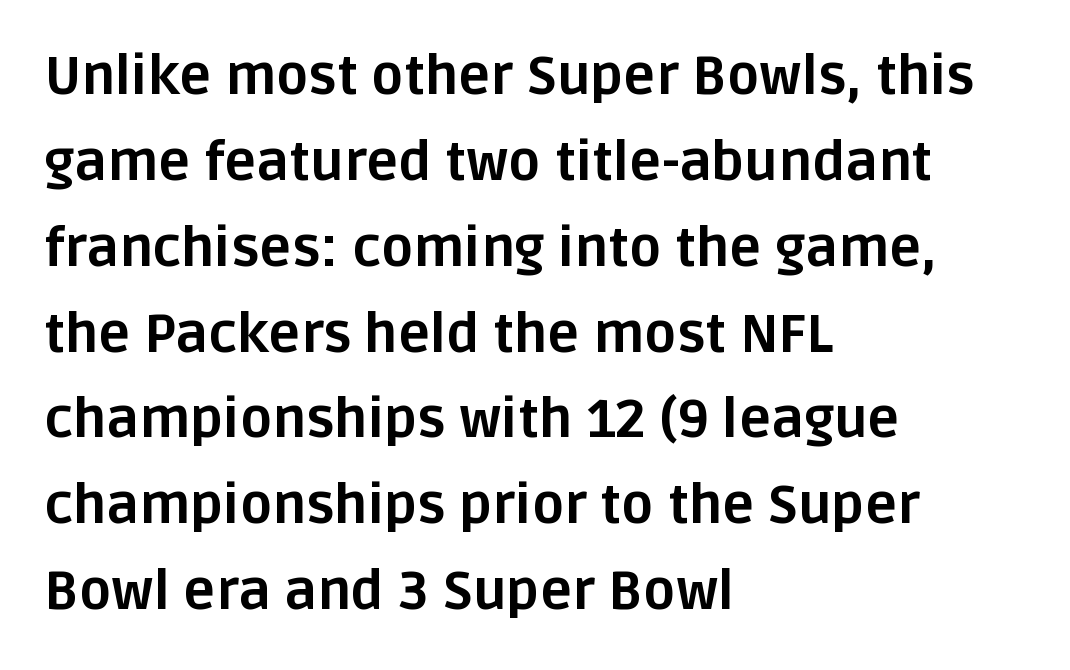
The image shows 54 px bold sans-serif type, upright; set left-aligned, normal line spacing (1.59x), normal letter spacing, not underlined; low stroke contrast and a large x-height.
